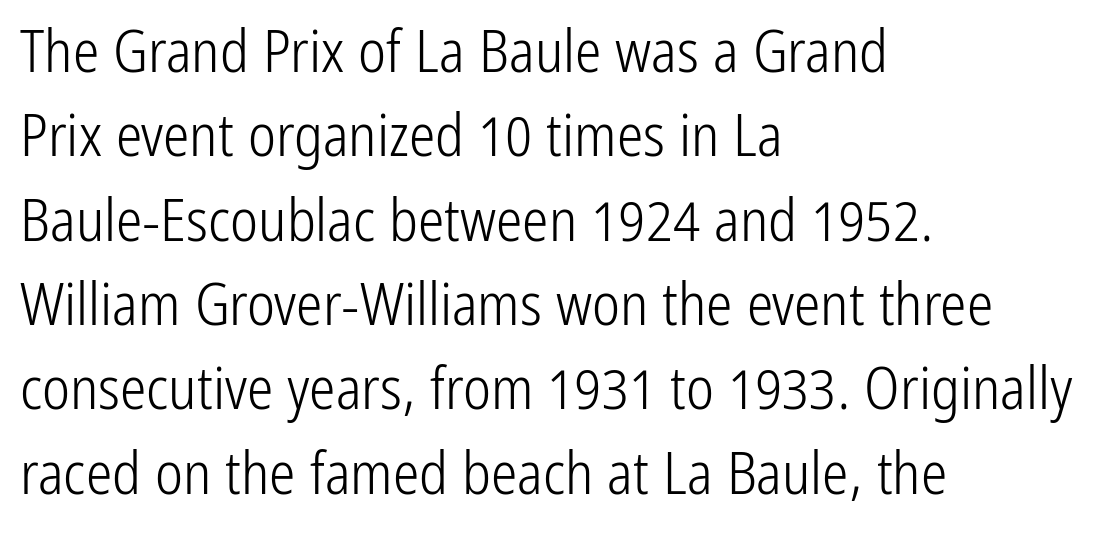
Q: Is the text bold? A: No.
Q: Is the text italic (slanted)? A: No, it is upright.
Q: Is the typeface a serif or a sans-serif typeface? A: Sans-serif.
Q: Is the text underlined? A: No.
Q: How is the paragraph aligned? A: Left-aligned.
Q: Is the spacing between letters normal or unusually wide? A: Normal.
Q: Is the spacing between lines tight, normal or loose? A: Normal.
Q: Width (condensed, normal, or wide)? A: Condensed.
Q: Stroke contrast? A: Low.
Q: x-height? A: Medium.
Q: Monospaced? A: No.
